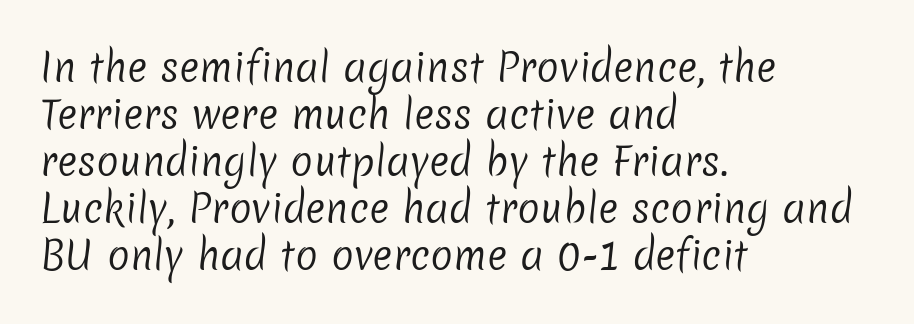
{"serif": "no", "bold": "no", "weight": "regular", "width": "normal", "stroke_contrast": "low", "x_height": "medium", "monospaced": "no", "underline": "no", "align": "left", "line_spacing_ratio": 1.24, "letter_spacing": "normal", "letter_spacing_em": 0.0, "glyph_px": 38}
